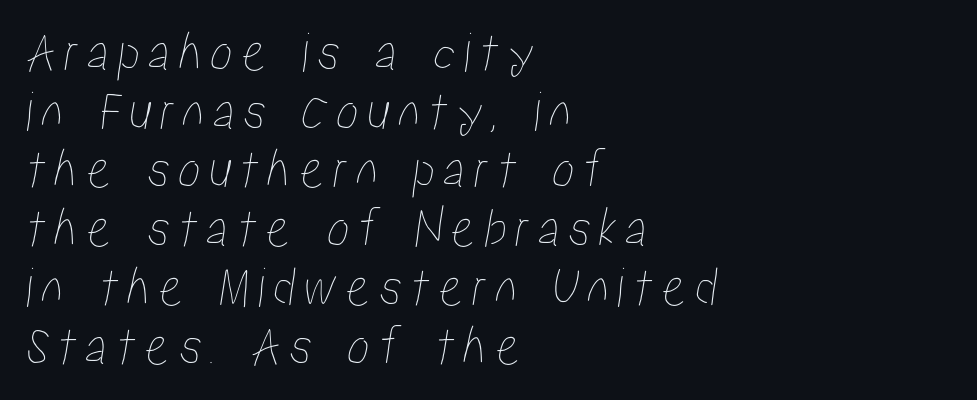
{"width": "condensed", "stroke_contrast": "low", "x_height": "medium", "monospaced": "no", "underline": "no", "align": "left", "line_spacing": "tight", "line_spacing_ratio": 1.03, "glyph_px": 57}
